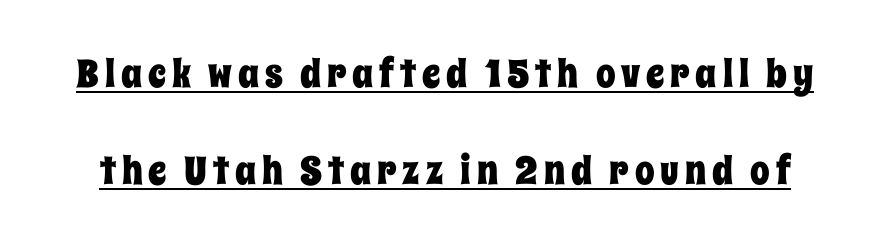
Each letter keeps its own natural width here, so spacing adapts to shape. Quick note: underline on. Compared with typical paragraphs, the rows here are farther apart. The lettering stays uniformly vertical, giving the passage a roman look.
